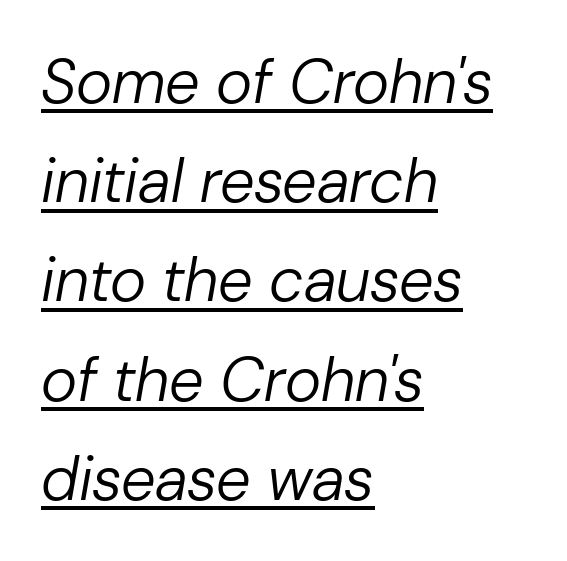
Q: Is the text bold? A: No.
Q: Is the text italic (slanted)? A: Yes, it leans right by about 10 degrees.
Q: Is the text underlined? A: Yes.
Q: How is the paragraph aligned? A: Left-aligned.
Q: Is the spacing between letters normal or unusually wide? A: Normal.
Q: Is the spacing between lines tight, normal or loose? A: Normal.
Q: Width (condensed, normal, or wide)? A: Normal.
Q: Stroke contrast? A: Low.
Q: x-height? A: Medium.
Q: Monospaced? A: No.
